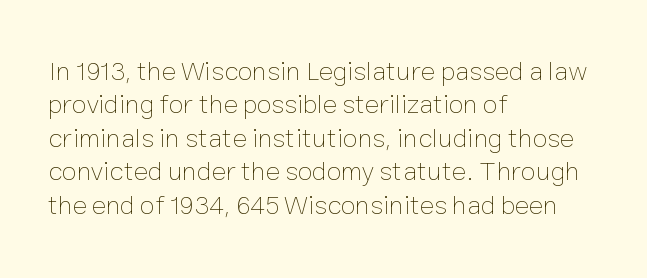
Q: Is the text bold? A: No.
Q: Is the text italic (slanted)? A: No, it is upright.
Q: Is the text underlined? A: No.
Q: How is the paragraph aligned? A: Left-aligned.
Q: Is the spacing between letters normal or unusually wide? A: Normal.
